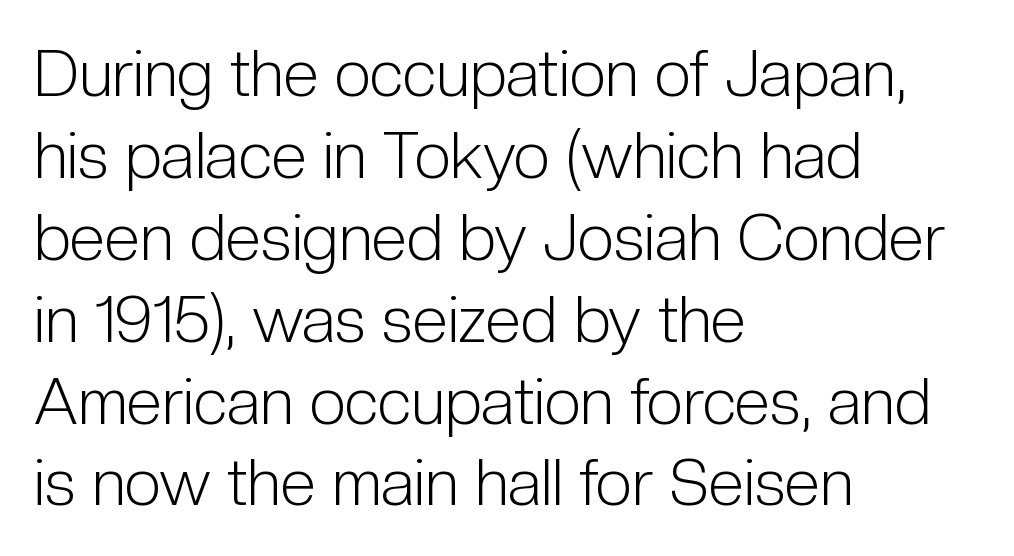
{"serif": "no", "italic": "no", "bold": "no", "weight": "light", "width": "condensed", "stroke_contrast": "low", "x_height": "medium", "monospaced": "no", "underline": "no", "align": "left", "line_spacing": "normal", "line_spacing_ratio": 1.26, "letter_spacing": "normal", "letter_spacing_em": 0.0, "glyph_px": 65}
